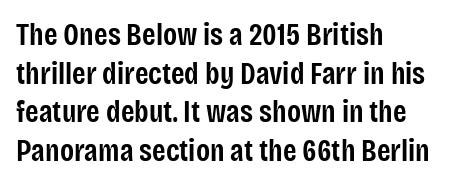
Q: Is the text bold? A: Semi-bold.
Q: Is the text italic (slanted)? A: No, it is upright.
Q: Is the typeface a serif or a sans-serif typeface? A: Sans-serif.
Q: Is the text underlined? A: No.
Q: How is the paragraph aligned? A: Left-aligned.
Q: Is the spacing between letters normal or unusually wide? A: Normal.
Q: Is the spacing between lines tight, normal or loose? A: Normal.
Q: Width (condensed, normal, or wide)? A: Condensed.
Q: Stroke contrast? A: Low.
Q: x-height? A: Large.
Q: Monospaced? A: No.
